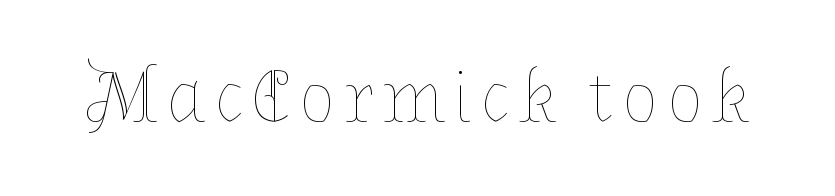
Q: Is the text bold? A: No.
Q: Is the text italic (slanted)? A: No, it is upright.
Q: Is the text underlined? A: No.
Q: Width (condensed, normal, or wide)? A: Normal.
Q: Stroke contrast? A: Low.
Q: x-height? A: Medium.
Q: Monospaced? A: No.
